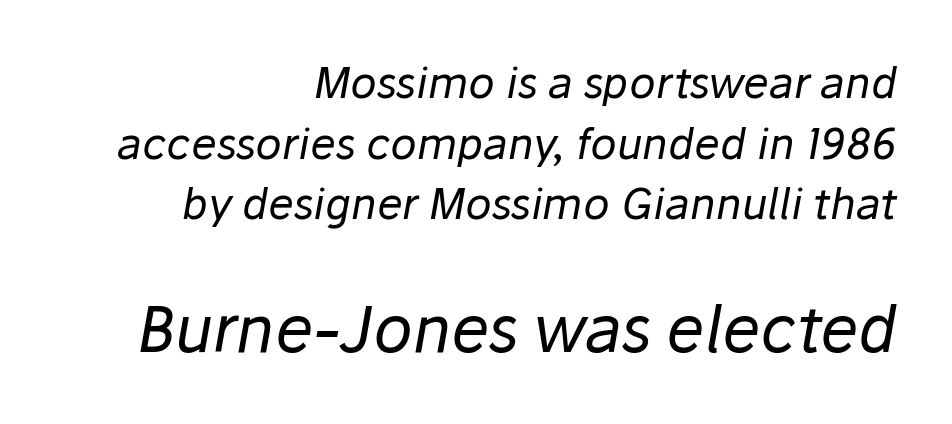
Q: Is the text bold? A: No.
Q: Is the text italic (slanted)? A: Yes, it leans right by about 10 degrees.
Q: Is the text underlined? A: No.
Q: How is the paragraph aligned? A: Right-aligned.
Q: Is the spacing between letters normal or unusually wide? A: Normal.
Q: Is the spacing between lines tight, normal or loose? A: Normal.
Q: Which block of text is set in a larger size, the first (top) or the second (bottom)? A: The second (bottom) one.
Q: Width (condensed, normal, or wide)? A: Normal.
Q: Stroke contrast? A: Low.
Q: x-height? A: Medium.
Q: Monospaced? A: No.
